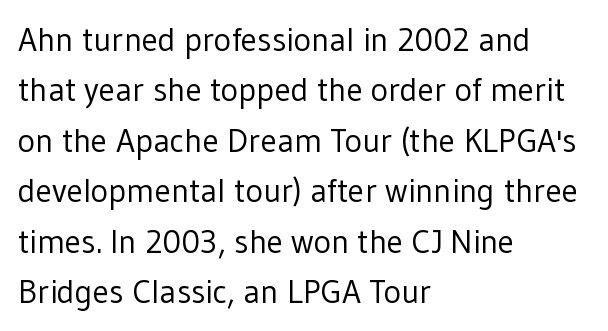
Q: Is the text bold? A: No.
Q: Is the text italic (slanted)? A: No, it is upright.
Q: Is the typeface a serif or a sans-serif typeface? A: Sans-serif.
Q: Is the text underlined? A: No.
Q: How is the paragraph aligned? A: Left-aligned.
Q: Is the spacing between letters normal or unusually wide? A: Normal.
Q: Is the spacing between lines tight, normal or loose? A: Normal.
Q: Width (condensed, normal, or wide)? A: Normal.
Q: Stroke contrast? A: Low.
Q: x-height? A: Medium.
Q: Monospaced? A: No.
